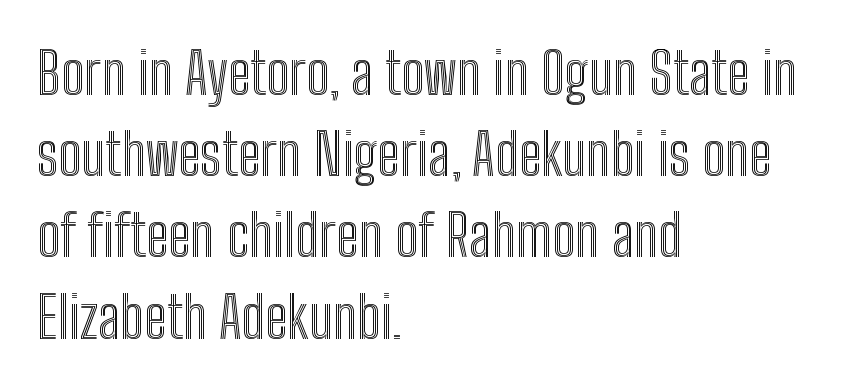
The image shows 58 px condensed type, upright; set left-aligned, normal line spacing (1.4x), normal letter spacing, not underlined; a medium x-height.
